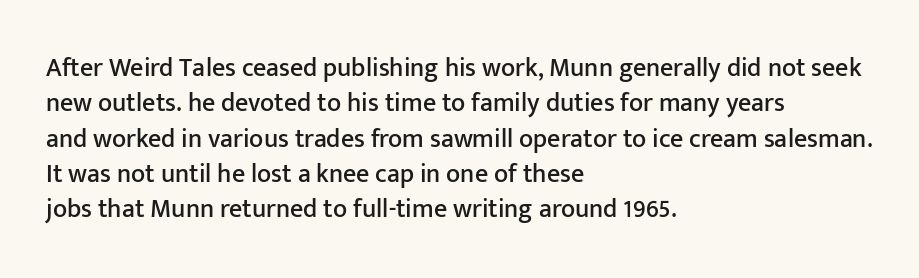
Q: Is the text italic (slanted)? A: No, it is upright.
Q: Is the text underlined? A: No.
Q: How is the paragraph aligned? A: Left-aligned.
Q: Is the spacing between letters normal or unusually wide? A: Normal.
Q: Is the spacing between lines tight, normal or loose? A: Normal.
